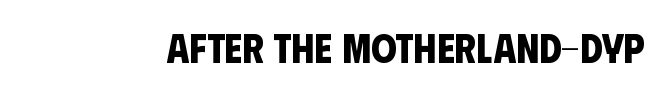
The strip under each line holds only bare page. Here the designer chose a conventional face with non-uniform glyph widths. The rendering keeps characters at their native spacing. Every letter is thick-stroked: bold, no question. Typographically, this falls in the sans-serif category.
